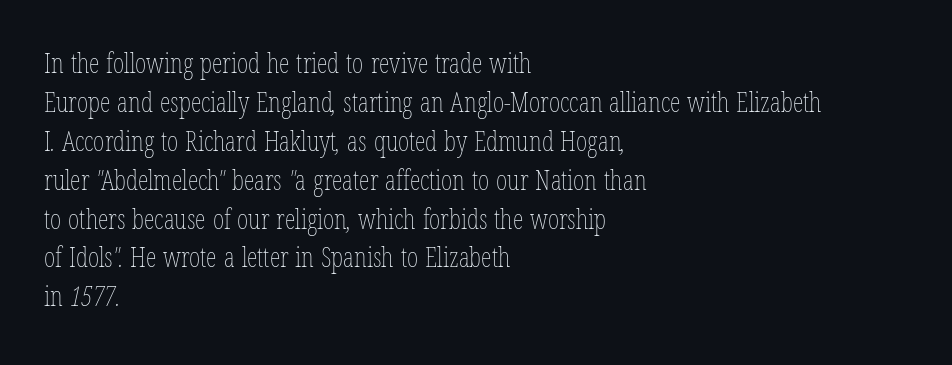
Q: Is the text bold? A: No.
Q: Is the text underlined? A: No.
Q: How is the paragraph aligned? A: Left-aligned.
Q: Is the spacing between letters normal or unusually wide? A: Normal.
Q: Is the spacing between lines tight, normal or loose? A: Normal.
